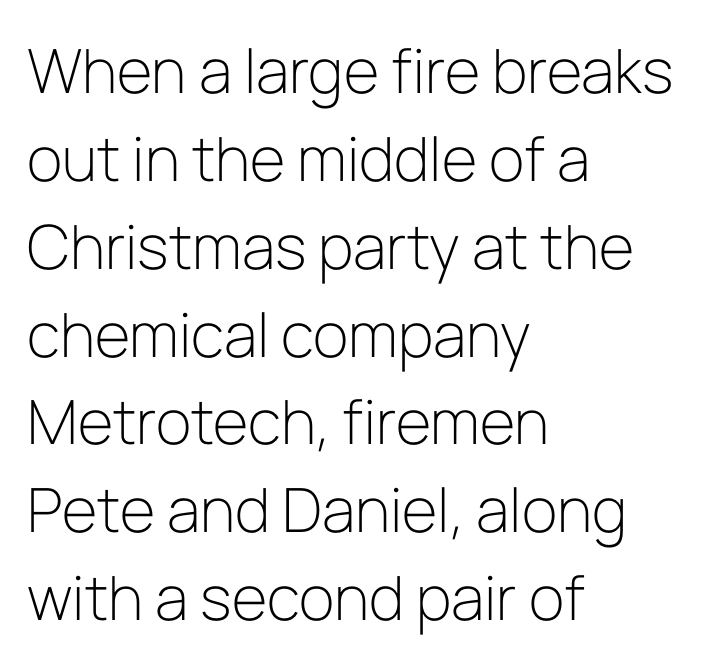
Q: Is the text bold? A: No.
Q: Is the text italic (slanted)? A: No, it is upright.
Q: Is the typeface a serif or a sans-serif typeface? A: Sans-serif.
Q: Is the text underlined? A: No.
Q: How is the paragraph aligned? A: Left-aligned.
Q: Is the spacing between letters normal or unusually wide? A: Normal.
Q: Is the spacing between lines tight, normal or loose? A: Normal.
Q: Width (condensed, normal, or wide)? A: Normal.
Q: Stroke contrast? A: Low.
Q: x-height? A: Medium.
Q: Monospaced? A: No.
